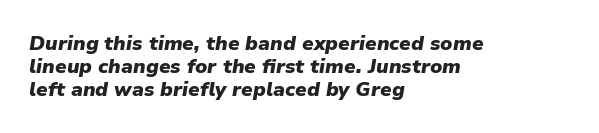
The image shows 20 px bold type, italic (leaning right); set left-aligned, tight line spacing (1.15x), normal letter spacing, not underlined.
